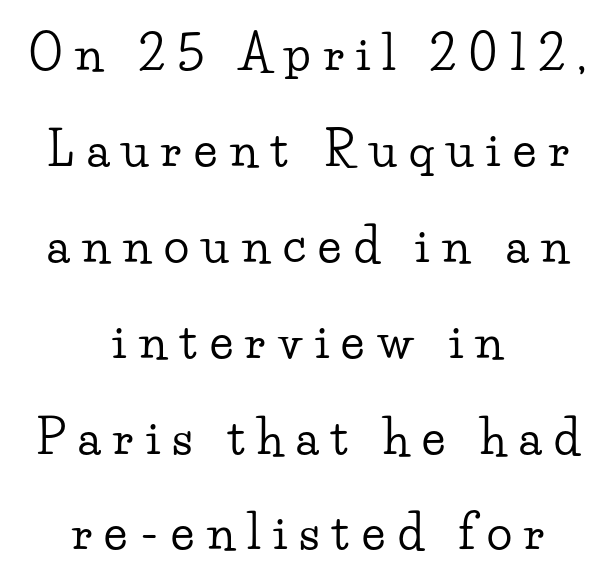
Italic: no, the glyphs are upright roman. One-word summary of the alignment: center. You could fit nearly another row in the gap between these rows. Loose tracking; the words dissolve into strings of separated letters. Bare-footed words on every line. Font category for this specimen: serif.
